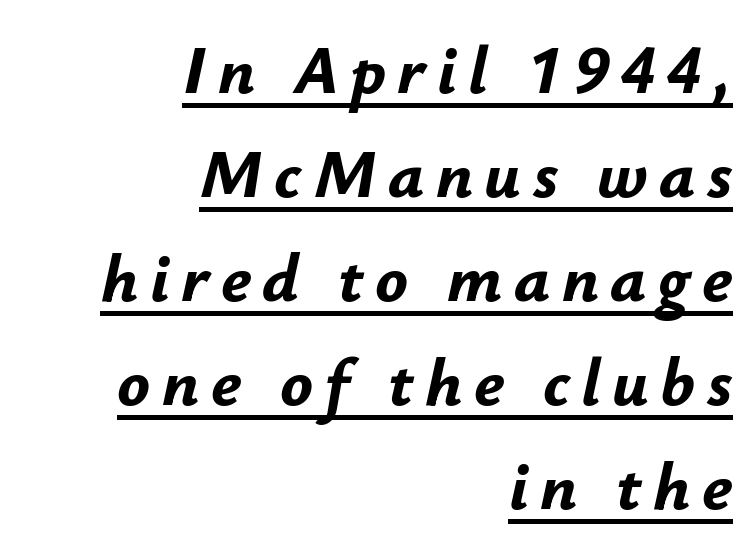
The image shows 68 px bold type, italic (leaning right); set right-aligned, normal line spacing (1.53x), underlined; low stroke contrast and a small x-height.
